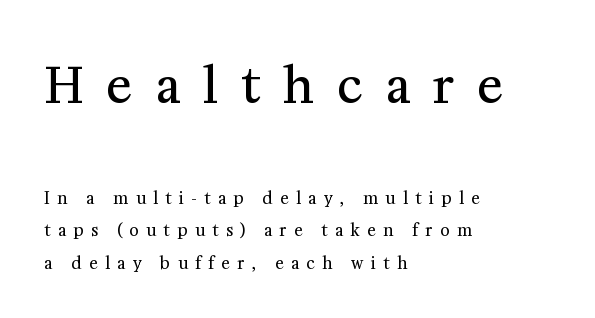
The image shows 49 px regular-weight serif type, upright; set left-aligned, loose line spacing (2.05x), unusually wide letter spacing (+0.47 em), not underlined; the first (top) block is 3.06x larger; medium stroke contrast and a medium x-height.
